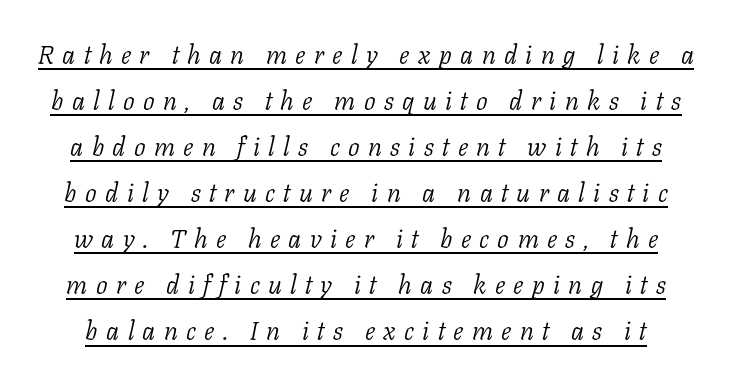
{"italic": "yes", "lean": "right", "slant_degrees": 11, "bold": "no", "underline": "yes", "line_spacing_ratio": 1.77, "letter_spacing": "wide", "letter_spacing_em": 0.32, "glyph_px": 26}
